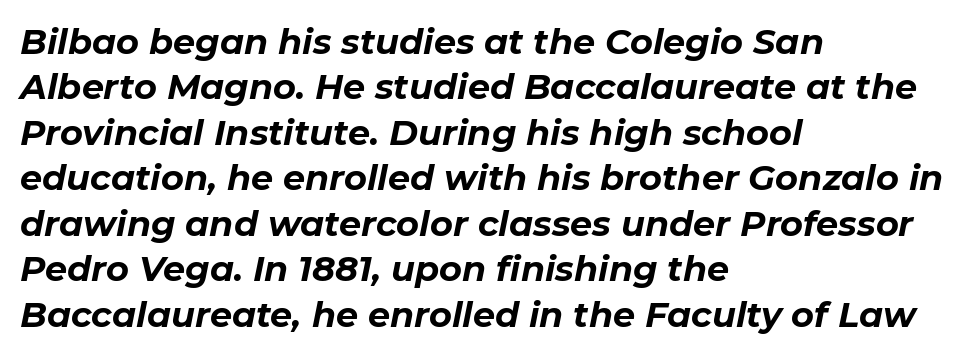
The image shows 35 px bold type, italic (leaning right); set left-aligned, normal line spacing (1.3x), normal letter spacing, not underlined; low stroke contrast and a medium x-height.
